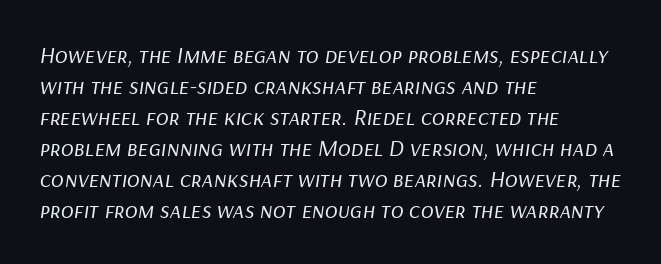
{"italic": "yes", "lean": "right", "slant_degrees": 9, "bold": "no", "underline": "no", "align": "left", "line_spacing": "normal", "line_spacing_ratio": 1.29, "letter_spacing": "normal", "letter_spacing_em": 0.0, "glyph_px": 24}
